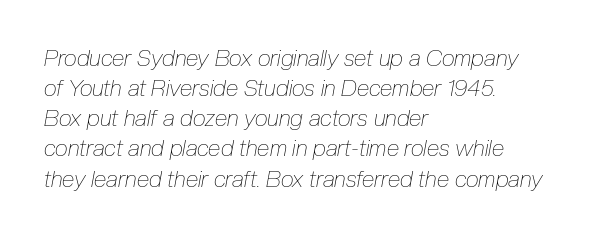
The image shows 23 px text type, italic (leaning right); set left-aligned, normal line spacing (1.31x), normal letter spacing, not underlined.
